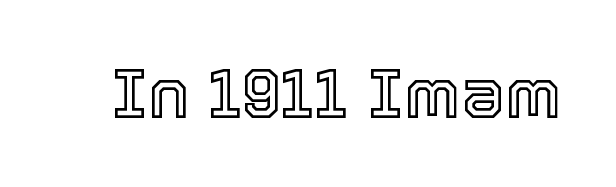
The image shows 70 px text type, upright; set normal letter spacing, not underlined; a medium x-height.
